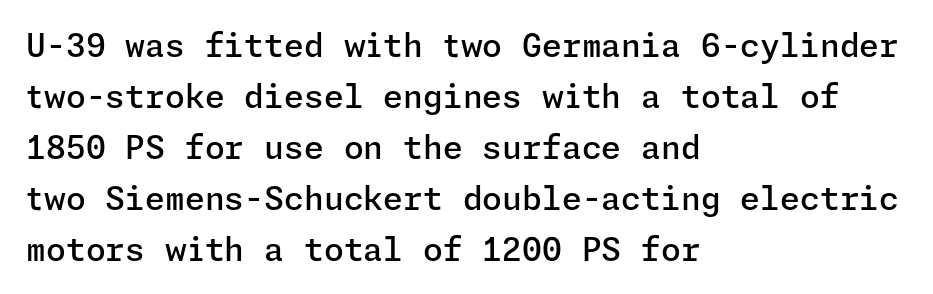
This rendering features lettering with no underline. Words appear dense and cohesive because spacing is normal. The text was rendered using a sans face with plain stroke endings. The block of text has a typical density, with ordinary space between rows. The passage shown is semibold, sitting just below true bold.
